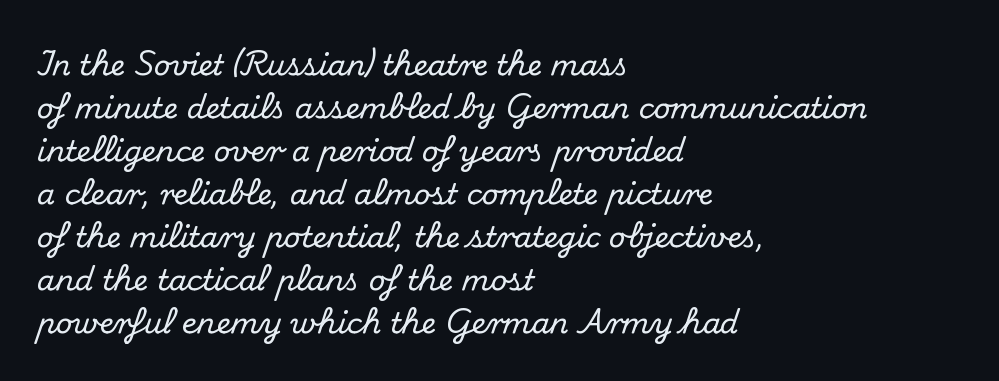
Q: Is the text italic (slanted)? A: Yes.
Q: Is the typeface a serif or a sans-serif typeface? A: Serif.
Q: Is the text underlined? A: No.
Q: How is the paragraph aligned? A: Left-aligned.
Q: Is the spacing between letters normal or unusually wide? A: Normal.
Q: Is the spacing between lines tight, normal or loose? A: Normal.
Q: Width (condensed, normal, or wide)? A: Normal.
Q: Stroke contrast? A: Medium.
Q: x-height? A: Small.
Q: Monospaced? A: No.
